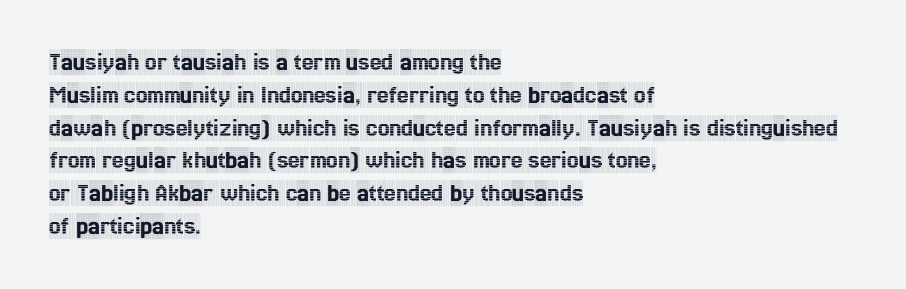
Each new line begins a customary step beneath the previous one. The passage shown is not underscored anywhere. Unlike italic type, these characters show no tilt at all. Casual observation: everything's shoved over to the left.
